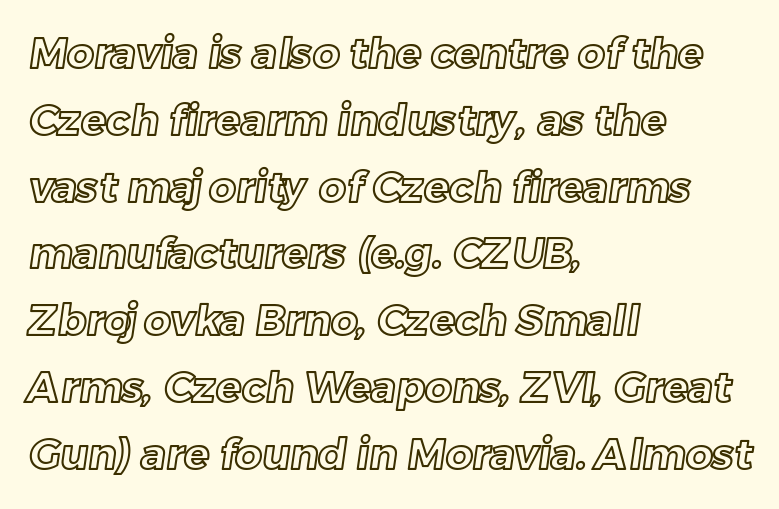
The image shows 42 px text type; set left-aligned, normal line spacing (1.59x), normal letter spacing, not underlined; a medium x-height.
